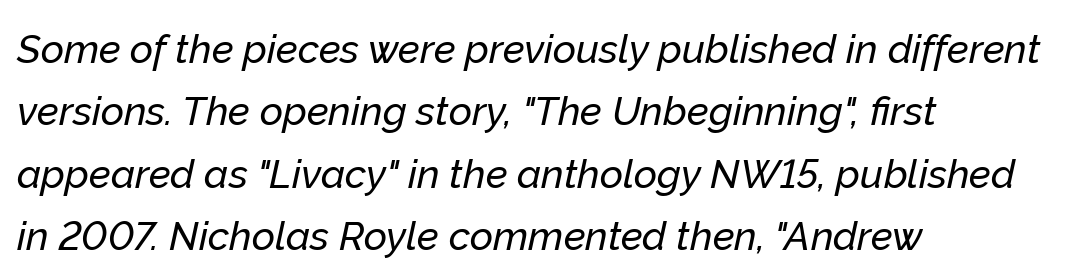
Proportional: the letters do not fall into vertical columns. This block has exactly the height ordinary leading produces. Tracking here is standard; glyphs follow each other at the usual distance. Is the block centered? No — it sits flush against the left margin. Any mark beneath the type? The region is blank. Italic? Definitely — the glyphs are oblique.
